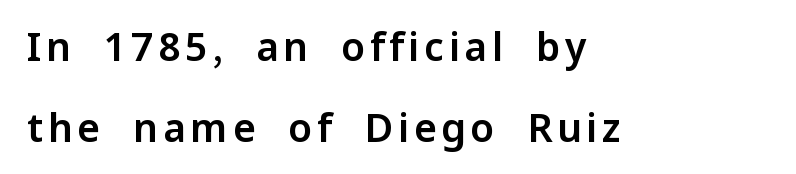
Q: Is the text italic (slanted)? A: No, it is upright.
Q: Is the typeface a serif or a sans-serif typeface? A: Sans-serif.
Q: Is the text underlined? A: No.
Q: How is the paragraph aligned? A: Left-aligned.
Q: Is the spacing between lines tight, normal or loose? A: Loose.
Q: Width (condensed, normal, or wide)? A: Normal.
Q: Stroke contrast? A: Low.
Q: x-height? A: Medium.
Q: Monospaced? A: No.
